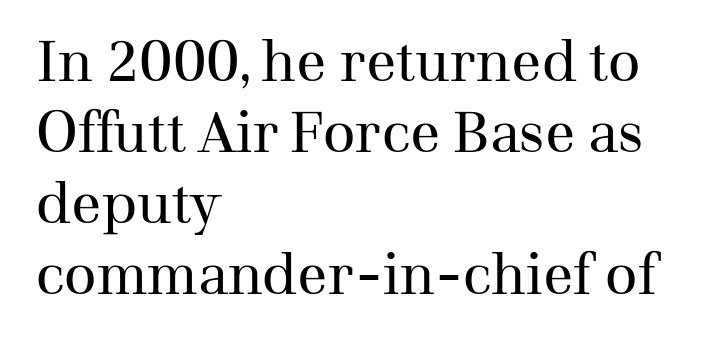
{"serif": "yes", "italic": "no", "bold": "no", "weight": "regular", "width": "normal", "stroke_contrast": "medium", "x_height": "medium", "monospaced": "no", "underline": "no", "align": "left", "line_spacing": "normal", "line_spacing_ratio": 1.27, "letter_spacing": "normal", "letter_spacing_em": 0.0, "glyph_px": 56}
